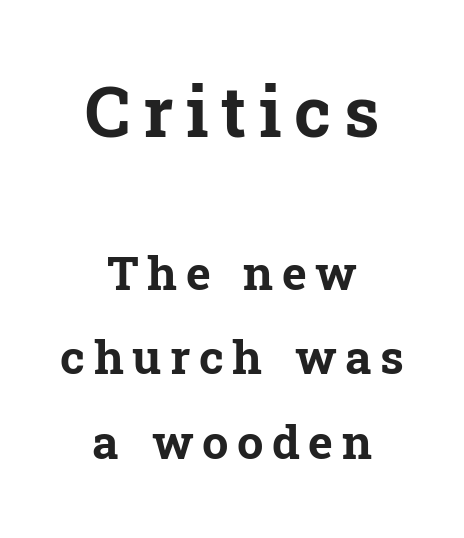
Q: Is the text bold? A: Yes.
Q: Is the text italic (slanted)? A: No, it is upright.
Q: Is the typeface a serif or a sans-serif typeface? A: Serif.
Q: Is the text underlined? A: No.
Q: How is the paragraph aligned? A: Centered.
Q: Which block of text is set in a larger size, the first (top) or the second (bottom)? A: The first (top) one.
Q: Width (condensed, normal, or wide)? A: Normal.
Q: Stroke contrast? A: Low.
Q: x-height? A: Medium.
Q: Monospaced? A: No.
